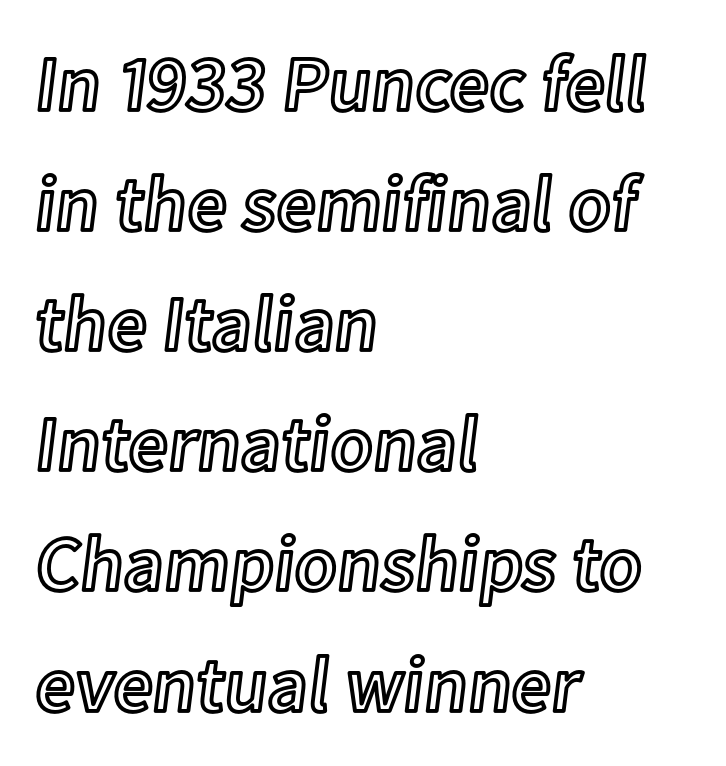
The passage shown is typed in a proportional face where columns would drift. Typeset ragged right — the left edge is the straight one. The specimen omits any rule beneath the text block's lines. If you measured baseline to baseline, you'd find a middling distance. Compared with typical body copy, the letter spacing here is the same.
